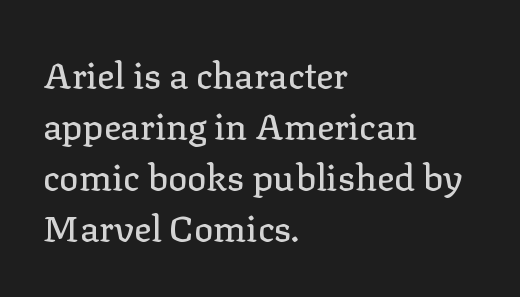
Posture: straight, roman, zero tilt. No extra tracking has been applied to these lines. This rendering features lettering with no underline. Is there much room between lines? A standard amount, neither cramped nor airy.
